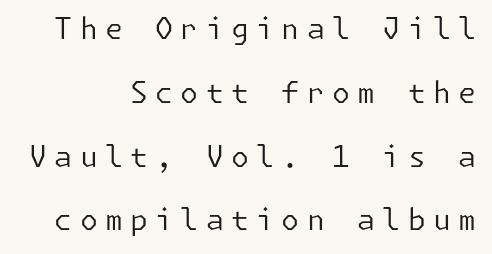
{"serif": "no", "italic": "no", "bold": "no", "weight": "regular", "width": "normal", "stroke_contrast": "low", "x_height": "medium", "underline": "no", "align": "right", "line_spacing": "loose", "line_spacing_ratio": 2.2, "letter_spacing": "wide", "letter_spacing_em": 0.25, "glyph_px": 29}
